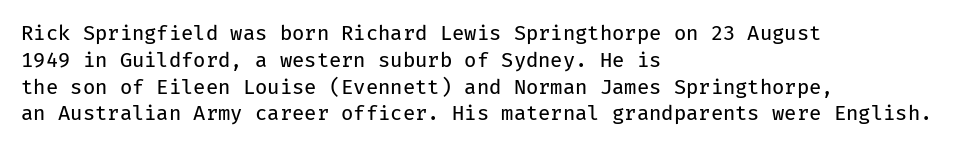
Unlike italic type, these characters show no tilt at all. Honestly, there is no underline to notice here at all. The ragged edge is on the right, which tells us the setting is flush left. Tracking here is standard; glyphs follow each other at the usual distance.
